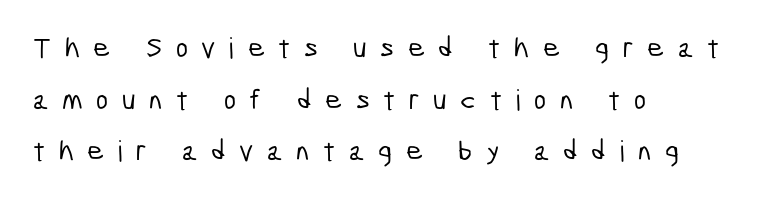
{"serif": "no", "width": "condensed", "stroke_contrast": "low", "x_height": "medium", "monospaced": "no", "underline": "no", "align": "left", "line_spacing_ratio": 1.78, "letter_spacing": "wide", "letter_spacing_em": 0.47, "glyph_px": 29}
